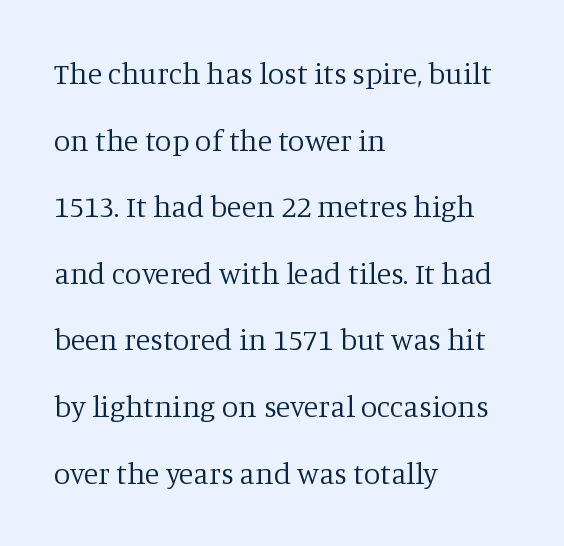
Q: Is the text bold? A: No.
Q: Is the text italic (slanted)? A: No, it is upright.
Q: Is the typeface a serif or a sans-serif typeface? A: Serif.
Q: Is the text underlined? A: No.
Q: How is the paragraph aligned? A: Left-aligned.
Q: Is the spacing between letters normal or unusually wide? A: Normal.
Q: Is the spacing between lines tight, normal or loose? A: Loose.
Q: Width (condensed, normal, or wide)? A: Normal.
Q: Stroke contrast? A: Low.
Q: x-height? A: Large.
Q: Monospaced? A: No.
